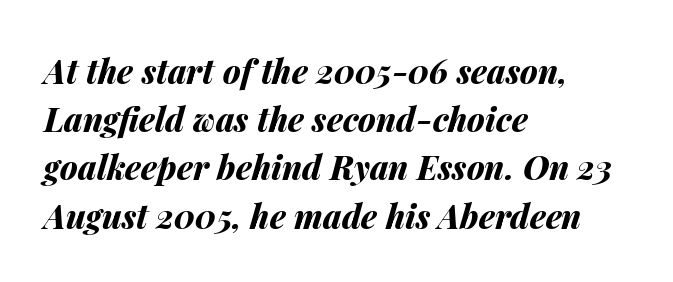
Spacing between characters is what you'd get straight out of the box. Beneath every word, the page is bare. The typesetter chose a ragged-right arrangement here. Character widths vary here, with narrow letters taking less room than wide ones. The strokes are fattened all the way to bold.
